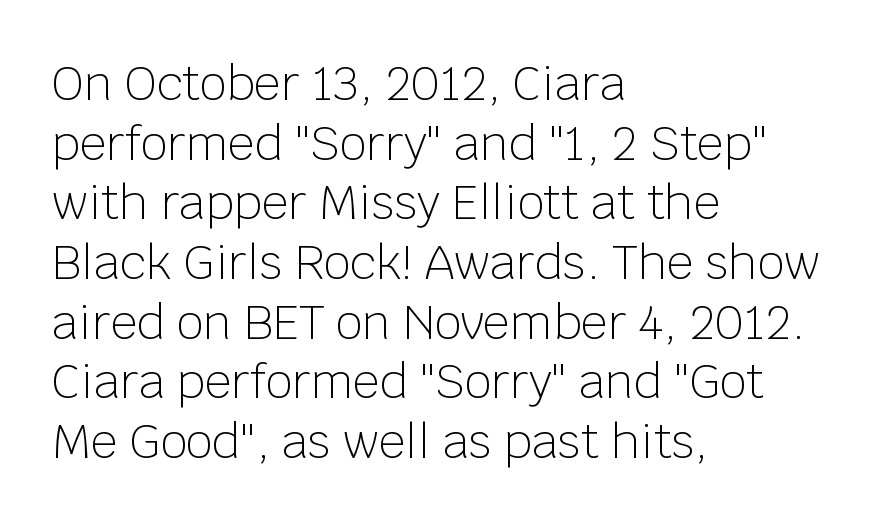
{"serif": "no", "italic": "no", "bold": "no", "weight": "light", "width": "normal", "stroke_contrast": "low", "x_height": "large", "monospaced": "no", "underline": "no", "align": "left", "line_spacing": "normal", "line_spacing_ratio": 1.27, "letter_spacing": "normal", "letter_spacing_em": 0.0, "glyph_px": 47}
